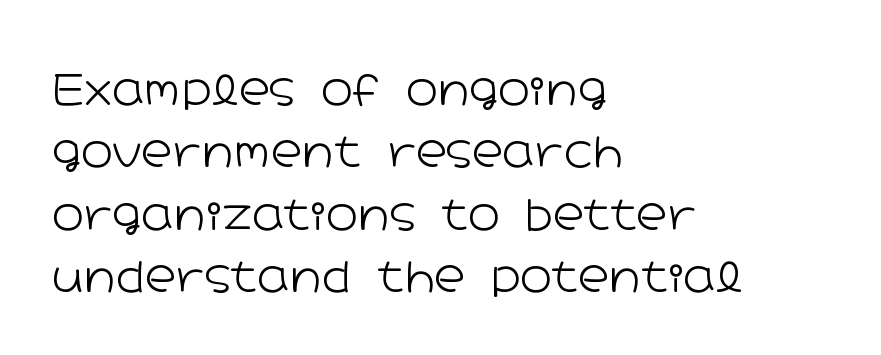
{"serif": "no", "italic": "no", "bold": "no", "weight": "light", "width": "wide", "stroke_contrast": "low", "x_height": "medium", "monospaced": "no", "underline": "no", "align": "left", "line_spacing": "normal", "line_spacing_ratio": 1.45, "letter_spacing": "normal", "letter_spacing_em": 0.0, "glyph_px": 43}
